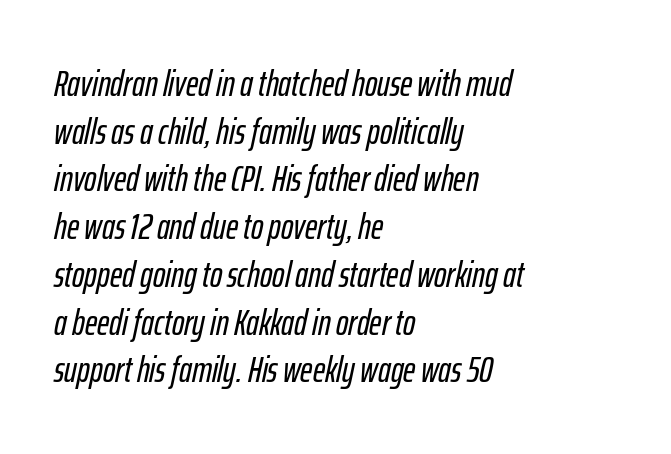
{"italic": "yes", "lean": "right", "slant_degrees": 12, "width": "condensed", "stroke_contrast": "low", "x_height": "medium", "monospaced": "no", "underline": "no", "align": "left", "line_spacing": "normal", "line_spacing_ratio": 1.29, "letter_spacing": "normal", "letter_spacing_em": 0.0, "glyph_px": 37}
